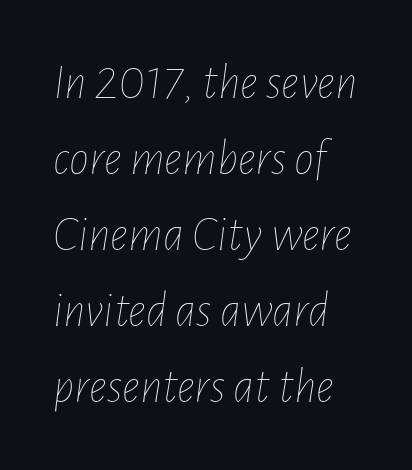
Q: Is the text bold? A: No.
Q: Is the text italic (slanted)? A: Yes, it leans right by about 7 degrees.
Q: Is the text underlined? A: No.
Q: How is the paragraph aligned? A: Left-aligned.
Q: Is the spacing between letters normal or unusually wide? A: Normal.
Q: Is the spacing between lines tight, normal or loose? A: Normal.
Q: Width (condensed, normal, or wide)? A: Condensed.
Q: Stroke contrast? A: Low.
Q: x-height? A: Medium.
Q: Monospaced? A: No.
